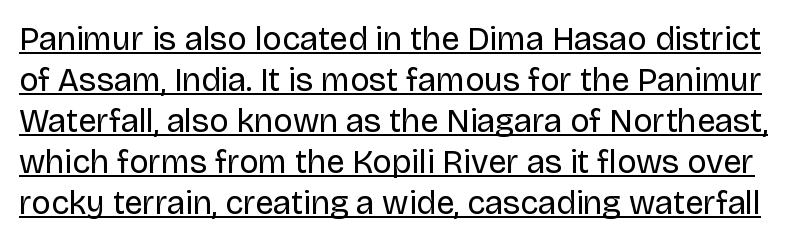
Q: Is the text bold? A: No.
Q: Is the text italic (slanted)? A: No, it is upright.
Q: Is the typeface a serif or a sans-serif typeface? A: Sans-serif.
Q: Is the text underlined? A: Yes.
Q: Is the spacing between letters normal or unusually wide? A: Normal.
Q: Width (condensed, normal, or wide)? A: Normal.
Q: Stroke contrast? A: Low.
Q: x-height? A: Large.
Q: Monospaced? A: No.
